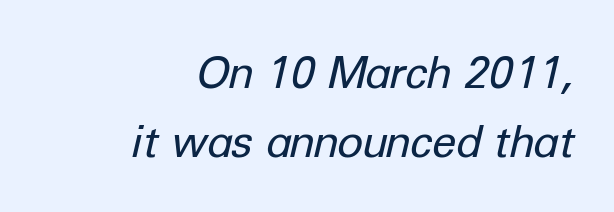
Weight: not bold — regular or lighter. Note the varied advance widths — an 'i' is clearly narrower than an 'm'. The lines in this sample share a right terminus and differ only in where they begin. You can tell it's italic because the verticals aren't actually vertical.
